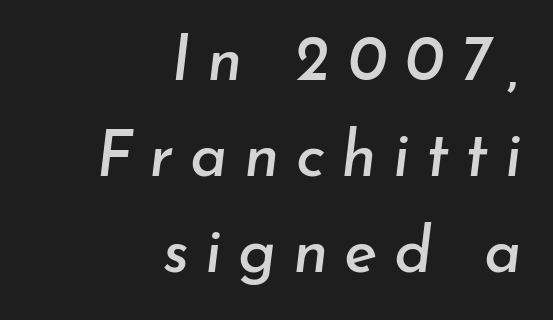
The compositor pushed each line to the right boundary. In terms of posture, this sample is oblique. The lines sit at an ordinary, default distance from one another. These lines are rendered in a variable-pitch font. This sample uses expanded letter spacing, leaving extra air between glyphs. Words float on clear page, feet unadorned.
